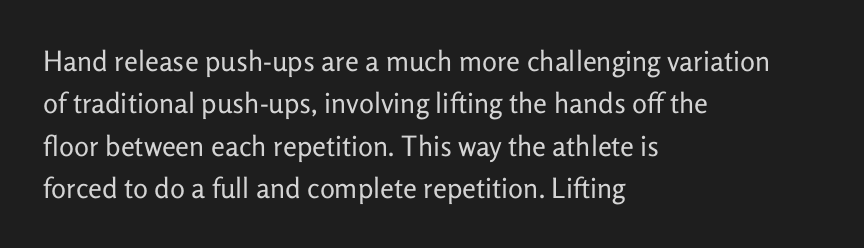
The image shows 28 px regular-weight sans-serif type, upright; set left-aligned, normal line spacing (1.51x), normal letter spacing, not underlined; low stroke contrast and a medium x-height.
